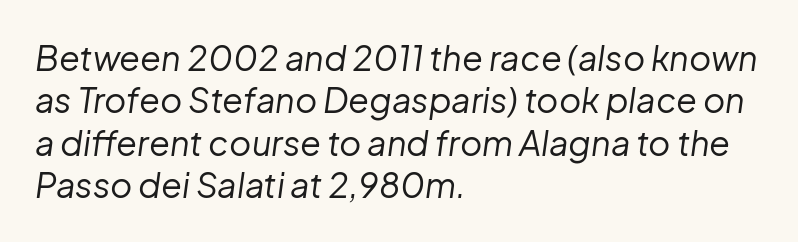
Note the varied advance widths — an 'i' is clearly narrower than an 'm'. Words appear dense and cohesive because spacing is normal. The rendering applies a slant to the glyphs. The gap between lines stays unmarked.
